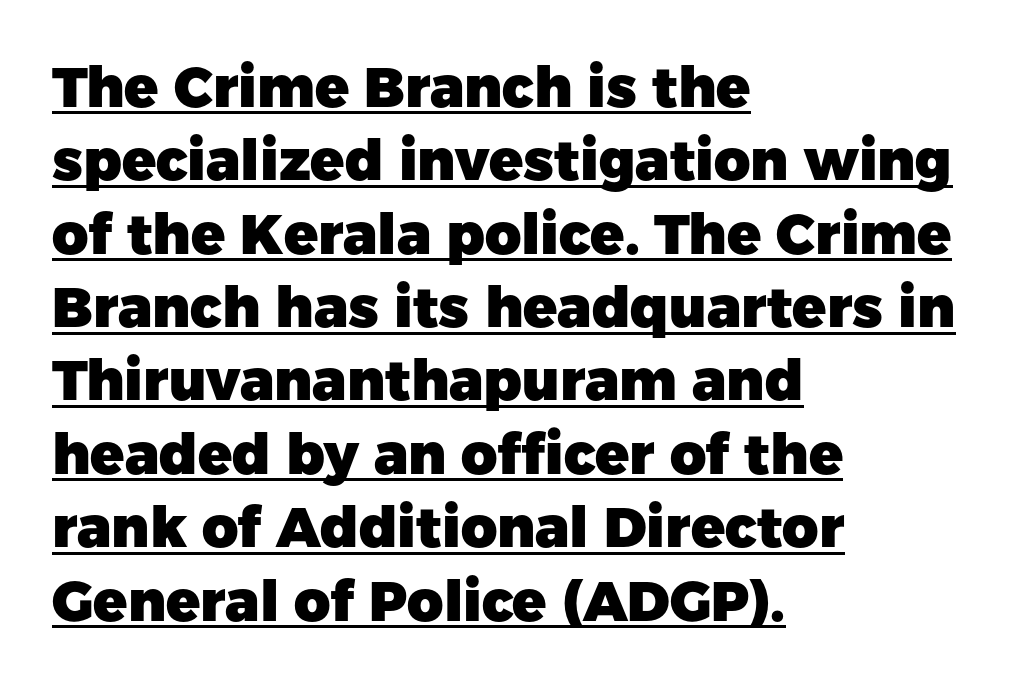
Q: Is the text bold? A: Yes.
Q: Is the text italic (slanted)? A: No, it is upright.
Q: Is the typeface a serif or a sans-serif typeface? A: Sans-serif.
Q: Is the text underlined? A: Yes.
Q: How is the paragraph aligned? A: Left-aligned.
Q: Is the spacing between letters normal or unusually wide? A: Normal.
Q: Is the spacing between lines tight, normal or loose? A: Normal.
Q: Width (condensed, normal, or wide)? A: Normal.
Q: Stroke contrast? A: Low.
Q: x-height? A: Medium.
Q: Monospaced? A: No.
